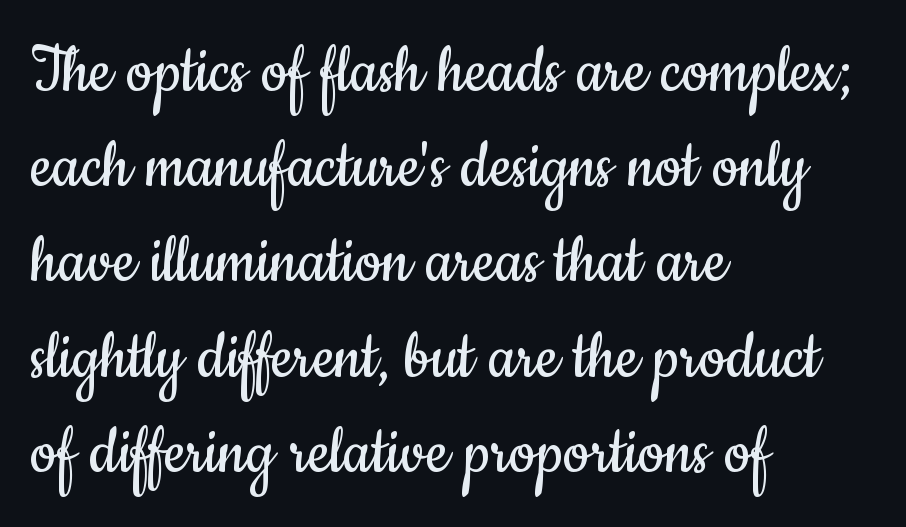
{"serif": "no", "bold": "no", "weight": "regular", "width": "condensed", "stroke_contrast": "low", "x_height": "small", "monospaced": "no", "underline": "no", "align": "left", "line_spacing": "normal", "line_spacing_ratio": 1.27, "letter_spacing": "normal", "letter_spacing_em": 0.0, "glyph_px": 75}
